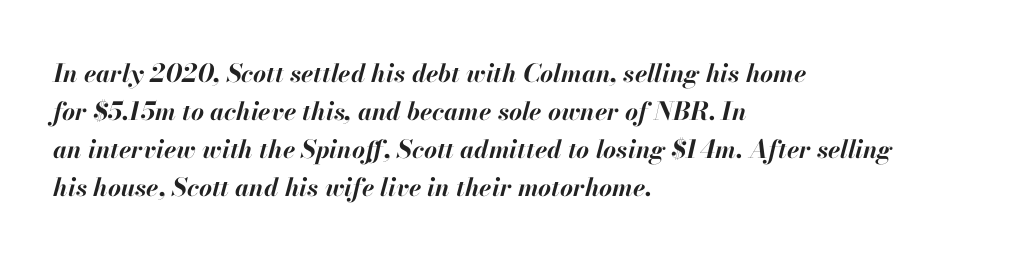
Q: Is the text bold? A: Yes.
Q: Is the text italic (slanted)? A: Yes, it leans right by about 13 degrees.
Q: Is the text underlined? A: No.
Q: How is the paragraph aligned? A: Left-aligned.
Q: Is the spacing between letters normal or unusually wide? A: Normal.
Q: Is the spacing between lines tight, normal or loose? A: Normal.
